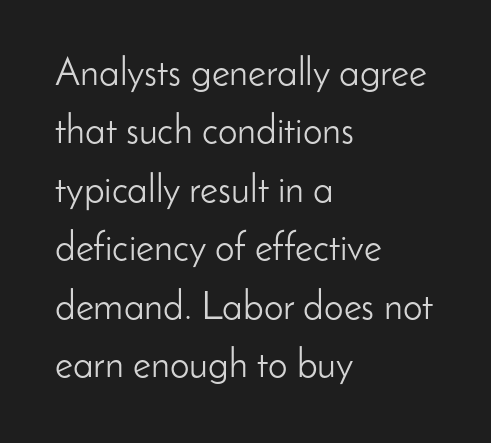
Vertical spacing — default. Unbolded letterforms with no extra heft. This rendering leaves character spacing at its baseline value. Ordinary non-slanted type is in use.
